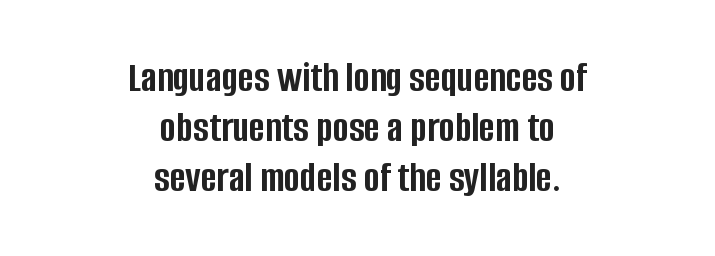
A typesetter would call this proportional, since set widths differ per character. These lines carry a lot of weight — the face is fully bold. The specimen reads as upright at a glance. Nothing sits at the stroke ends, so this counts as sans-serif. Clear beneath every line of the passage.
